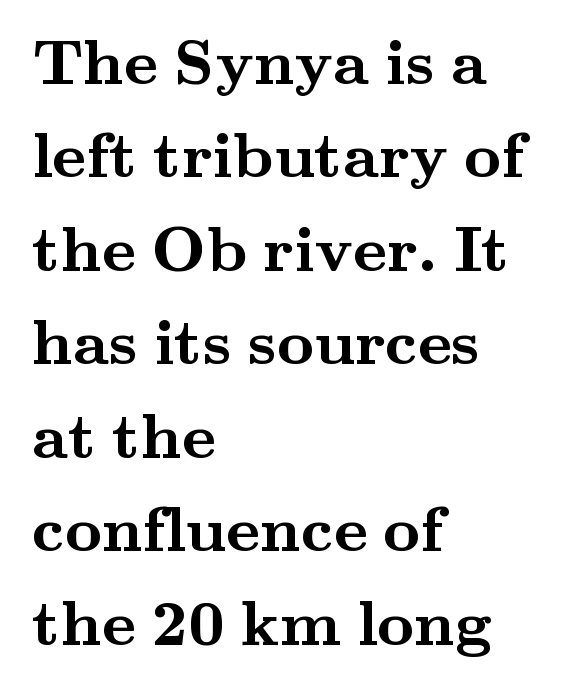
The image shows 64 px semibold, wide serif type, upright; set left-aligned, normal line spacing (1.46x), normal letter spacing, not underlined; medium stroke contrast and a small x-height.
